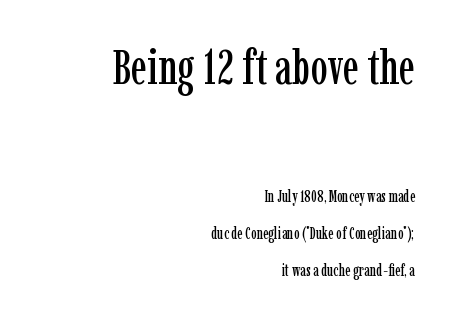
Q: Is the text italic (slanted)? A: No, it is upright.
Q: Is the typeface a serif or a sans-serif typeface? A: Serif.
Q: Is the text underlined? A: No.
Q: How is the paragraph aligned? A: Right-aligned.
Q: Is the spacing between letters normal or unusually wide? A: Normal.
Q: Is the spacing between lines tight, normal or loose? A: Loose.
Q: Which block of text is set in a larger size, the first (top) or the second (bottom)? A: The first (top) one.
Q: Width (condensed, normal, or wide)? A: Condensed.
Q: Stroke contrast? A: Low.
Q: x-height? A: Medium.
Q: Monospaced? A: No.
